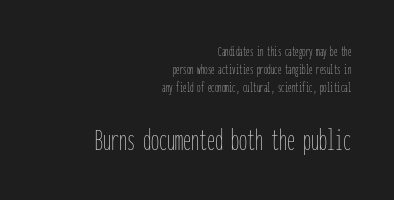
Only glyphs here, with clear space below each row. A typesetter would call this zero additional tracking. Leading: standard. No heavy texture on the line: the type isn't bold.
